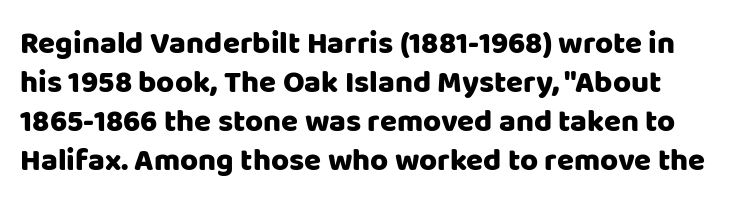
The image shows 31 px sans-serif type, upright; set normal line spacing (1.26x), normal letter spacing, not underlined; low stroke contrast and a large x-height.
